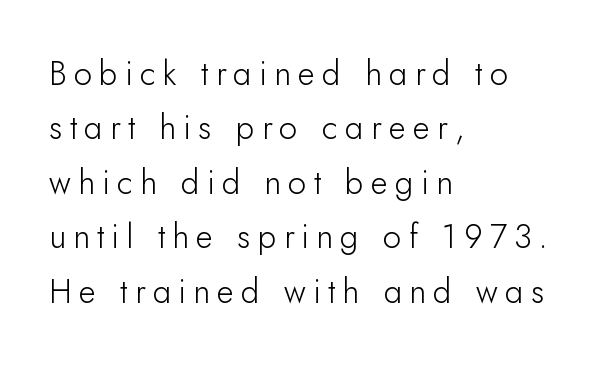
The image shows 33 px light sans-serif type, upright; set left-aligned, normal line spacing (1.65x), unusually wide letter spacing (+0.22 em), not underlined; low stroke contrast and a small x-height.
